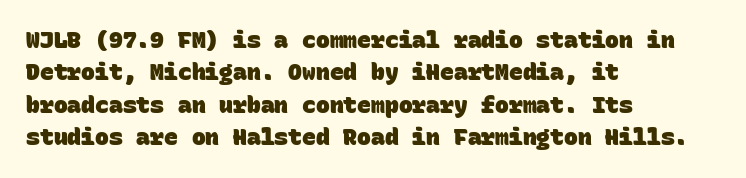
The image shows 23 px bold type; set left-aligned, normal line spacing (1.41x), normal letter spacing, not underlined.
